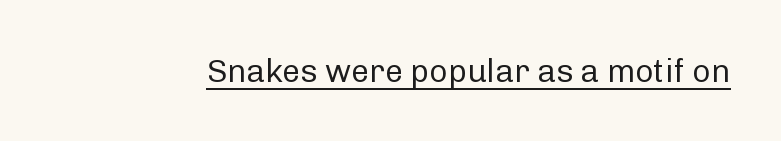
The image shows 32 px regular-weight sans-serif type, upright; set normal letter spacing, underlined; low stroke contrast and a medium x-height.
